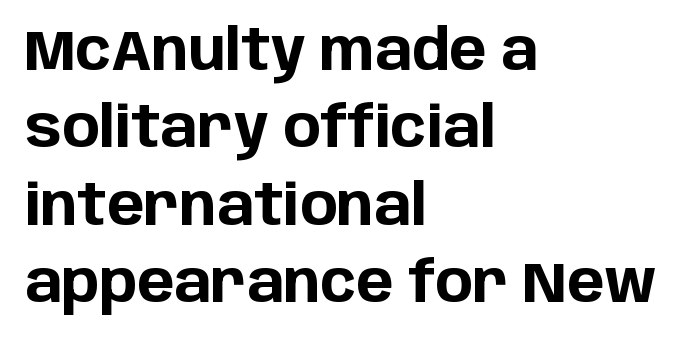
Q: Is the text bold? A: Yes.
Q: Is the text italic (slanted)? A: No, it is upright.
Q: Is the typeface a serif or a sans-serif typeface? A: Sans-serif.
Q: Is the text underlined? A: No.
Q: How is the paragraph aligned? A: Left-aligned.
Q: Is the spacing between letters normal or unusually wide? A: Normal.
Q: Is the spacing between lines tight, normal or loose? A: Normal.
Q: Width (condensed, normal, or wide)? A: Normal.
Q: Stroke contrast? A: Low.
Q: x-height? A: Large.
Q: Monospaced? A: No.
